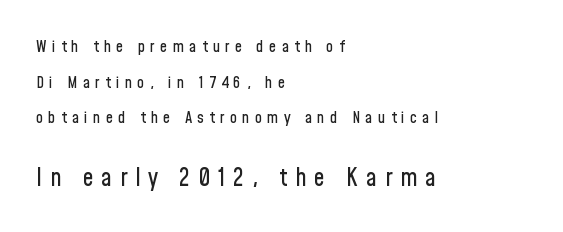
{"italic": "no", "underline": "no", "align": "left", "line_spacing": "loose", "line_spacing_ratio": 2.22, "letter_spacing": "wide", "letter_spacing_em": 0.33, "larger_block": "second", "size_ratio": 1.5, "glyph_px": 24}
